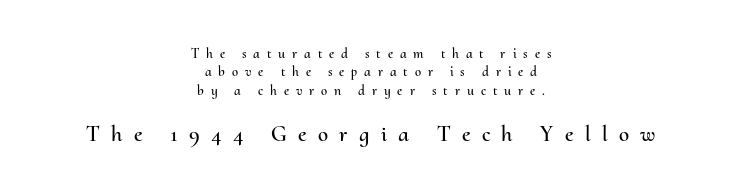
The baseline area is clear. Horizontally, the lines are justified to the midpoint only. Regular leading. A typesetter would call this heavily tracked-out type. The block sitting lower on the canvas is the one with enlarged characters. Rendered with straight, roman letterforms.
